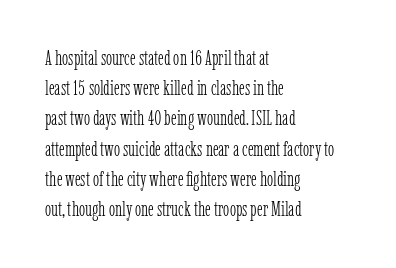
{"italic": "no", "bold": "no", "underline": "no", "align": "left", "line_spacing": "normal", "line_spacing_ratio": 1.44, "letter_spacing": "normal", "letter_spacing_em": 0.0, "glyph_px": 21}
